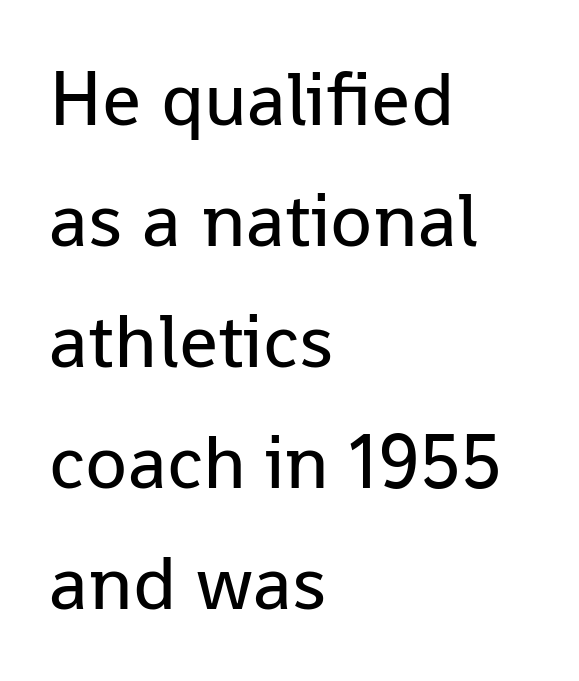
The typeface chosen for these lines omits serifs. Inter-character spacing is left at the font's built-in metrics. Check under the words: just untouched page. The typography opts for an upright posture over an oblique one. The rendering anchors every line to the left-hand side.
